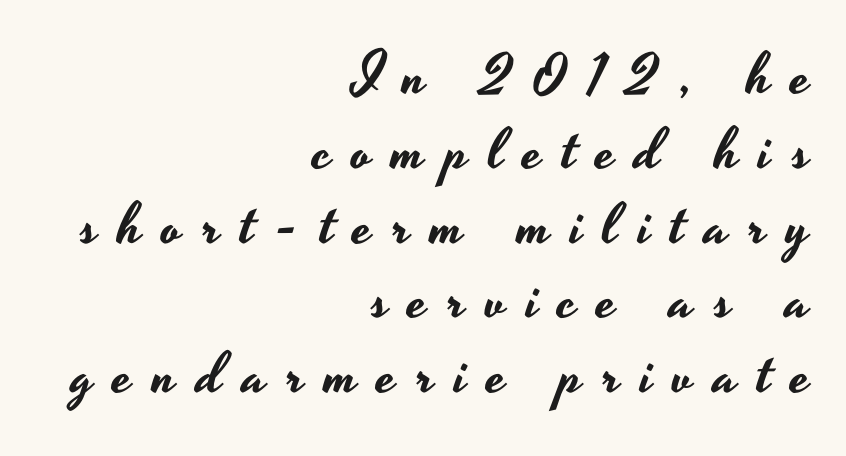
Q: Is the text italic (slanted)? A: Yes.
Q: Is the typeface a serif or a sans-serif typeface? A: Sans-serif.
Q: Is the text underlined? A: No.
Q: How is the paragraph aligned? A: Right-aligned.
Q: Is the spacing between letters normal or unusually wide? A: Unusually wide.
Q: Is the spacing between lines tight, normal or loose? A: Normal.
Q: Width (condensed, normal, or wide)? A: Wide.
Q: Stroke contrast? A: Low.
Q: x-height? A: Small.
Q: Monospaced? A: No.
